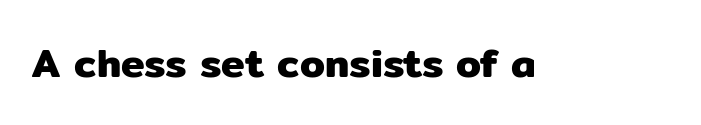
Q: Is the text italic (slanted)? A: No, it is upright.
Q: Is the typeface a serif or a sans-serif typeface? A: Sans-serif.
Q: Is the text underlined? A: No.
Q: Is the spacing between letters normal or unusually wide? A: Normal.
Q: Width (condensed, normal, or wide)? A: Normal.
Q: Stroke contrast? A: Low.
Q: x-height? A: Medium.
Q: Monospaced? A: No.
